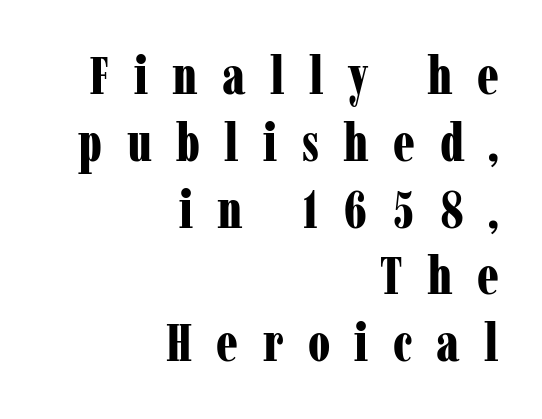
Q: Is the text bold? A: Yes.
Q: Is the text italic (slanted)? A: No, it is upright.
Q: Is the typeface a serif or a sans-serif typeface? A: Serif.
Q: Is the text underlined? A: No.
Q: How is the paragraph aligned? A: Right-aligned.
Q: Is the spacing between letters normal or unusually wide? A: Unusually wide.
Q: Is the spacing between lines tight, normal or loose? A: Normal.
Q: Width (condensed, normal, or wide)? A: Condensed.
Q: Stroke contrast? A: Low.
Q: x-height? A: Medium.
Q: Monospaced? A: No.
